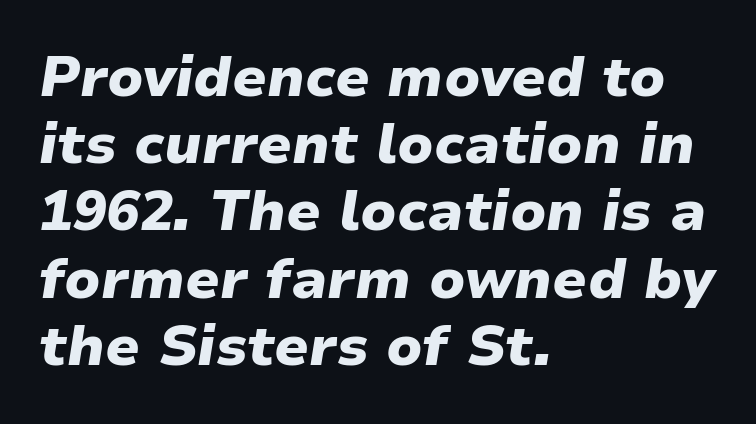
{"italic": "yes", "lean": "right", "slant_degrees": 9, "bold": "yes", "weight": "heavy", "width": "normal", "stroke_contrast": "low", "x_height": "medium", "monospaced": "no", "underline": "no", "align": "left", "line_spacing_ratio": 1.2, "letter_spacing": "normal", "letter_spacing_em": 0.0, "glyph_px": 56}
